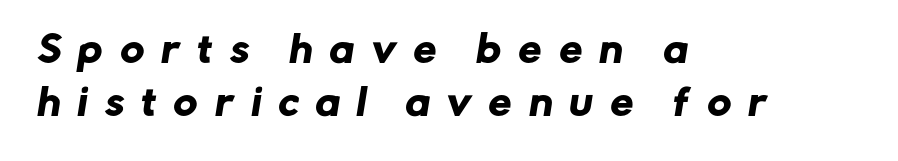
The image shows 36 px sans-serif type; set left-aligned, normal line spacing (1.47x), unusually wide letter spacing (+0.49 em), not underlined; low stroke contrast and a medium x-height.
